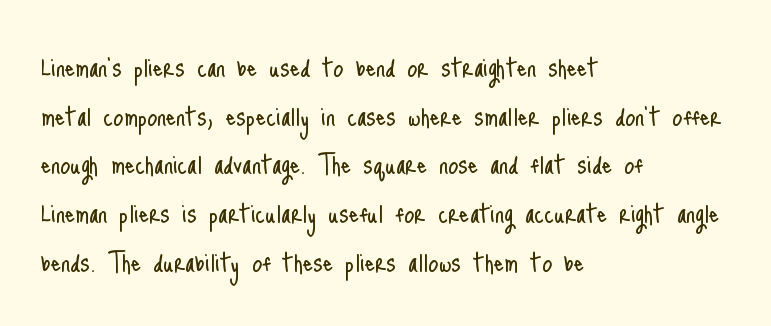
Q: Is the text bold? A: No.
Q: Is the text italic (slanted)? A: No, it is upright.
Q: Is the typeface a serif or a sans-serif typeface? A: Sans-serif.
Q: Is the text underlined? A: No.
Q: How is the paragraph aligned? A: Left-aligned.
Q: Is the spacing between letters normal or unusually wide? A: Normal.
Q: Is the spacing between lines tight, normal or loose? A: Normal.
Q: Width (condensed, normal, or wide)? A: Condensed.
Q: Stroke contrast? A: Low.
Q: x-height? A: Small.
Q: Monospaced? A: No.
